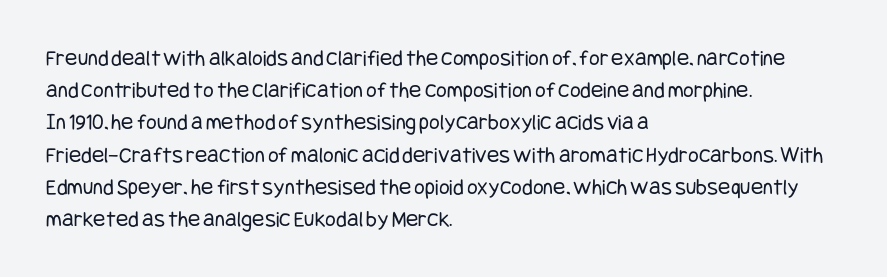
Q: Is the text bold? A: No.
Q: Is the text italic (slanted)? A: No, it is upright.
Q: Is the text underlined? A: No.
Q: How is the paragraph aligned? A: Left-aligned.
Q: Is the spacing between letters normal or unusually wide? A: Normal.
Q: Is the spacing between lines tight, normal or loose? A: Normal.
